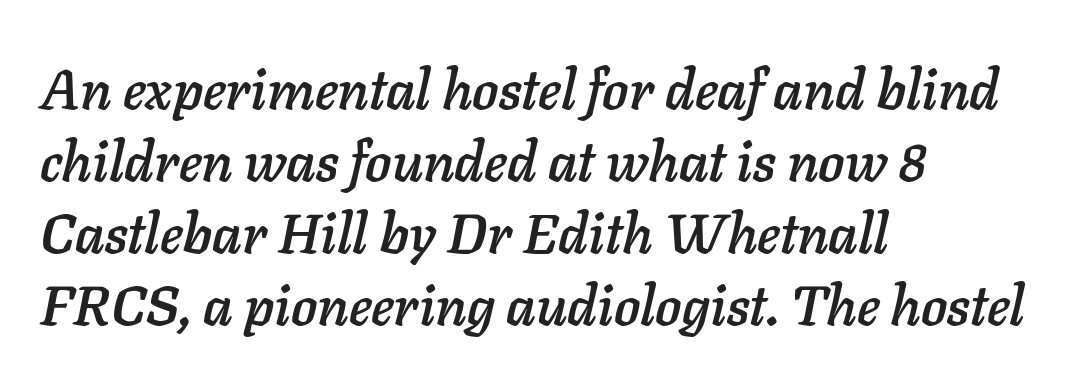
Q: Is the text italic (slanted)? A: Yes, it leans right by about 11 degrees.
Q: Is the text underlined? A: No.
Q: How is the paragraph aligned? A: Left-aligned.
Q: Is the spacing between letters normal or unusually wide? A: Normal.
Q: Is the spacing between lines tight, normal or loose? A: Normal.
Q: Width (condensed, normal, or wide)? A: Normal.
Q: Stroke contrast? A: Low.
Q: x-height? A: Medium.
Q: Monospaced? A: No.
